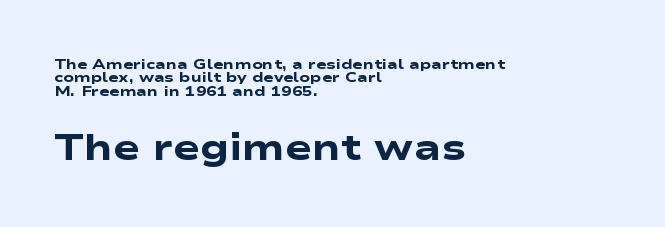
Q: Is the text bold? A: Yes.
Q: Is the typeface a serif or a sans-serif typeface? A: Sans-serif.
Q: Is the text underlined? A: No.
Q: How is the paragraph aligned? A: Left-aligned.
Q: Is the spacing between letters normal or unusually wide? A: Normal.
Q: Is the spacing between lines tight, normal or loose? A: Tight.
Q: Which block of text is set in a larger size, the first (top) or the second (bottom)? A: The second (bottom) one.
Q: Width (condensed, normal, or wide)? A: Wide.
Q: Stroke contrast? A: Low.
Q: x-height? A: Medium.
Q: Monospaced? A: No.
